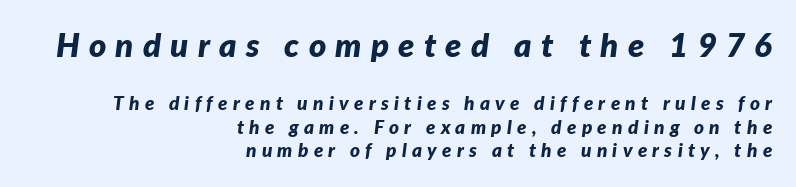
The image shows 33 px bold type, italic (leaning right); set right-aligned, line spacing 1.24x, unusually wide letter spacing (+0.28 em), not underlined; the first (top) block is 1.74x larger; low stroke contrast and a medium x-height.
